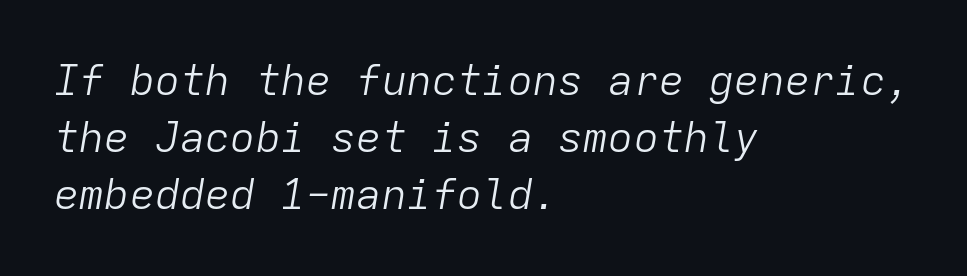
The passage shown is not bold in any degree. Is the type slanted? Yes — the strokes lean at a clear angle. Honestly, the row spacing looks completely unremarkable. The face used here is rendered with its standard letterfit. No word sits above an underline. Is this a fixed-width face? Yes — each glyph sits in an identical cell.
